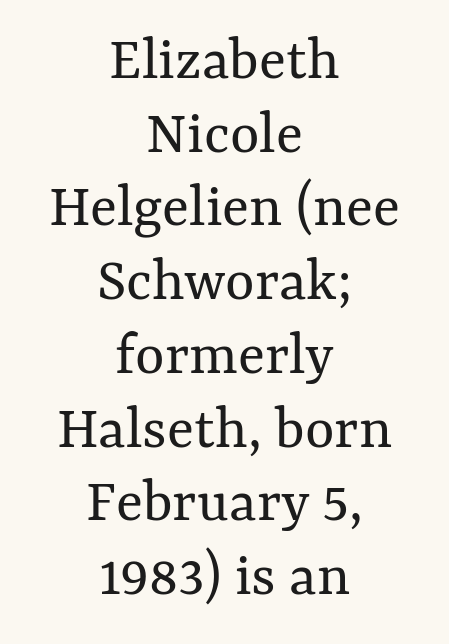
Varying glyph widths throughout — classic text-font behaviour. Tracking value appears to be zero — textbook default spacing. The strip under each line holds only bare page. Is the block centered? Yes — each line is placed symmetrically about the middle.
